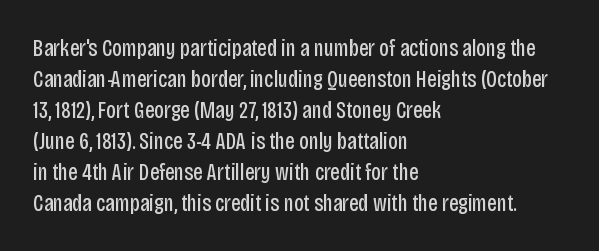
The image shows 24 px text type, upright; set left-aligned, normal line spacing (1.29x), normal letter spacing, not underlined.
